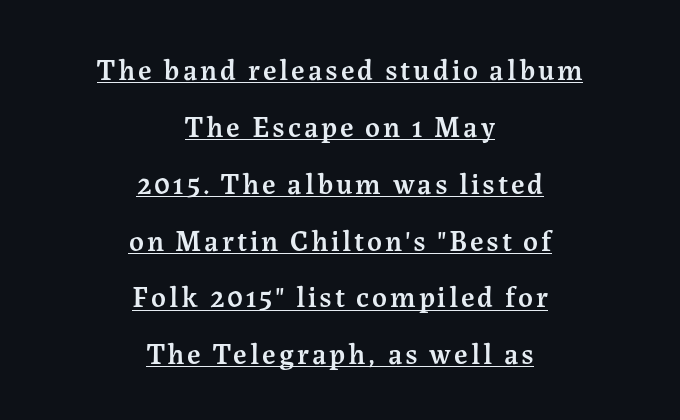
The image shows 29 px semibold serif type, upright; set centered, loose line spacing (1.96x), underlined; medium stroke contrast and a medium x-height.
